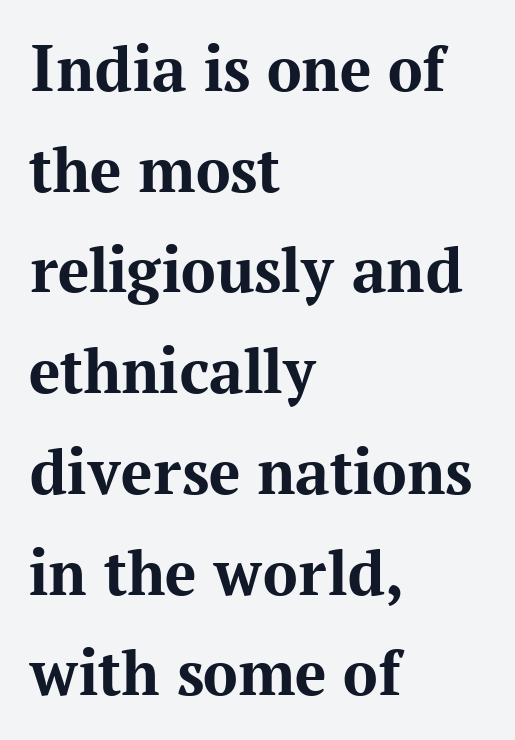
The image shows 69 px bold serif type, upright; set left-aligned, normal line spacing (1.46x), normal letter spacing, not underlined; medium stroke contrast and a medium x-height.
